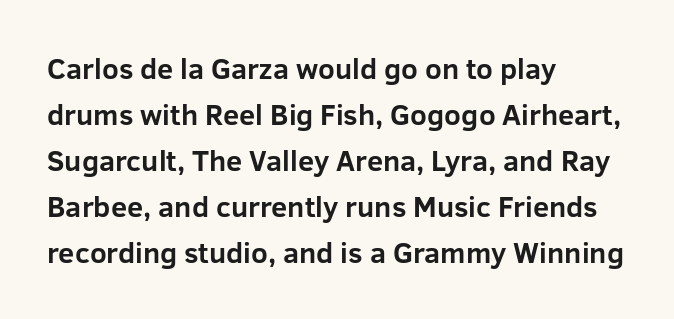
The image shows 29 px bold sans-serif type, upright; set left-aligned, normal line spacing (1.59x), normal letter spacing, not underlined; low stroke contrast and a medium x-height.
